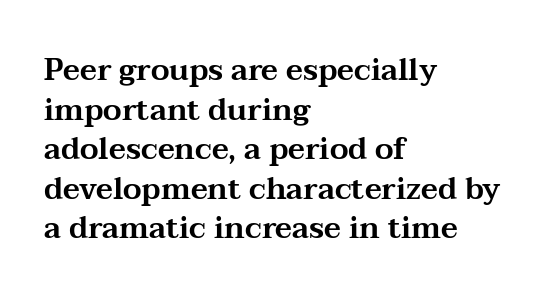
Q: Is the text italic (slanted)? A: No, it is upright.
Q: Is the typeface a serif or a sans-serif typeface? A: Serif.
Q: Is the text underlined? A: No.
Q: How is the paragraph aligned? A: Left-aligned.
Q: Is the spacing between letters normal or unusually wide? A: Normal.
Q: Is the spacing between lines tight, normal or loose? A: Normal.
Q: Width (condensed, normal, or wide)? A: Wide.
Q: Stroke contrast? A: Medium.
Q: x-height? A: Medium.
Q: Monospaced? A: No.
